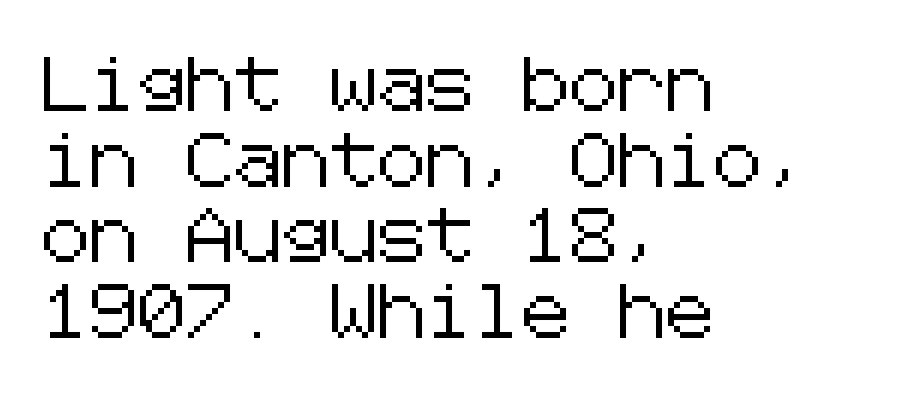
Q: Is the text italic (slanted)? A: No, it is upright.
Q: Is the typeface a serif or a sans-serif typeface? A: Sans-serif.
Q: Is the text underlined? A: No.
Q: How is the paragraph aligned? A: Left-aligned.
Q: Is the spacing between letters normal or unusually wide? A: Normal.
Q: Is the spacing between lines tight, normal or loose? A: Normal.
Q: Width (condensed, normal, or wide)? A: Normal.
Q: Stroke contrast? A: Low.
Q: x-height? A: Medium.
